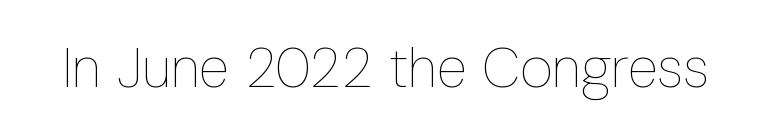
{"italic": "no", "bold": "no", "weight": "thin", "width": "condensed", "stroke_contrast": "low", "x_height": "medium", "monospaced": "no", "underline": "no", "letter_spacing": "normal", "letter_spacing_em": 0.0, "glyph_px": 56}
